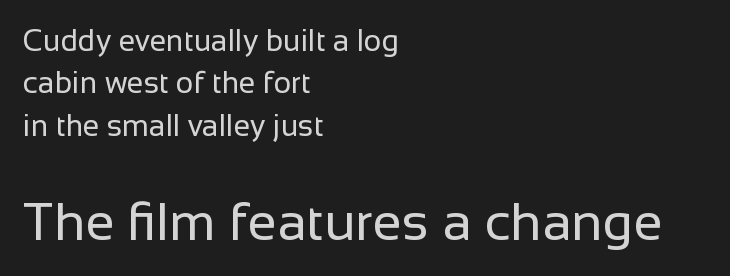
{"serif": "no", "italic": "no", "bold": "no", "weight": "regular", "width": "normal", "stroke_contrast": "low", "x_height": "medium", "monospaced": "no", "underline": "no", "align": "left", "line_spacing": "normal", "line_spacing_ratio": 1.41, "letter_spacing": "normal", "letter_spacing_em": 0.0, "larger_block": "second", "size_ratio": 1.77, "glyph_px": 53}
